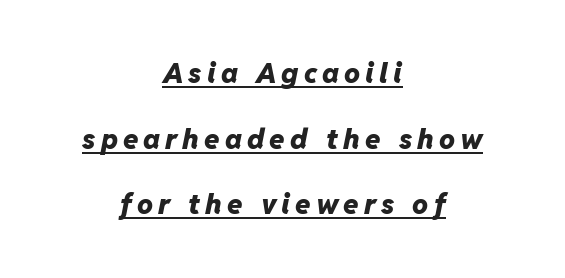
The rendered words wear a rule along their underside. The face used here is proportionally spaced, like ordinary book or web type. The text block is weighted toward neither margin, spreading evenly from the middle. The designer dialed line spacing up above the default.
